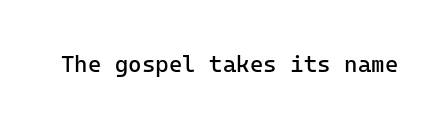
{"italic": "no", "bold": "no", "underline": "no", "letter_spacing": "normal", "letter_spacing_em": 0.0, "glyph_px": 23}
